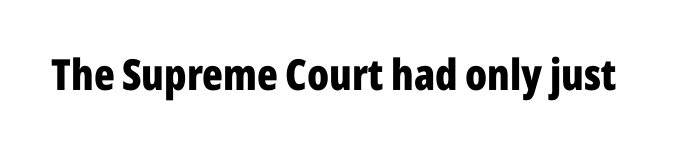
{"serif": "no", "italic": "no", "bold": "yes", "weight": "bold", "width": "condensed", "stroke_contrast": "low", "x_height": "medium", "monospaced": "no", "underline": "no", "letter_spacing": "normal", "letter_spacing_em": 0.0, "glyph_px": 43}
